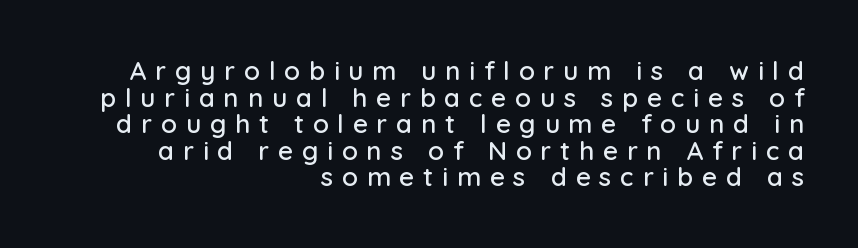
The image shows 26 px text type, upright; set right-aligned, tight line spacing (1.02x), unusually wide letter spacing (+0.34 em), not underlined.
